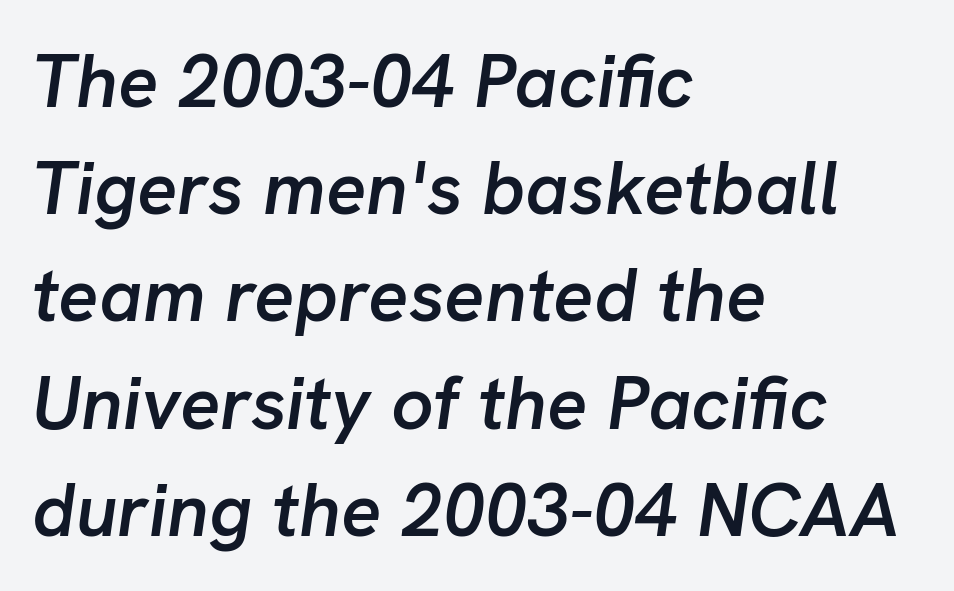
The image shows 75 px semibold type, italic (leaning right); set left-aligned, normal line spacing (1.43x), normal letter spacing, not underlined; low stroke contrast and a medium x-height.
